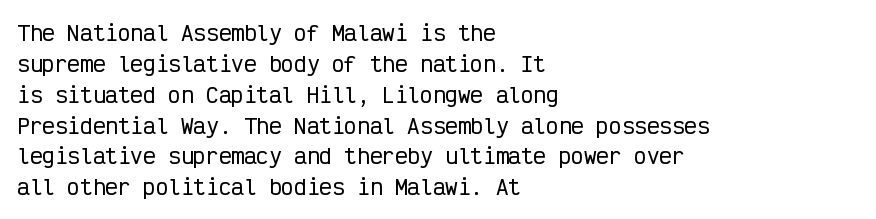
{"italic": "no", "underline": "no", "align": "left", "line_spacing": "normal", "line_spacing_ratio": 1.47, "letter_spacing": "normal", "letter_spacing_em": 0.0, "glyph_px": 21}
